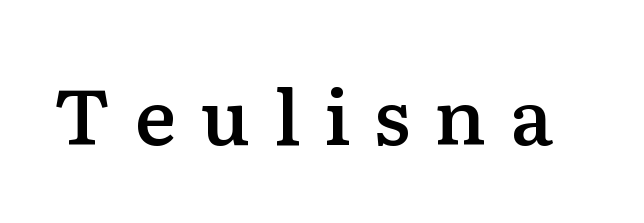
Q: Is the text bold? A: Semi-bold.
Q: Is the text italic (slanted)? A: No, it is upright.
Q: Is the typeface a serif or a sans-serif typeface? A: Serif.
Q: Is the text underlined? A: No.
Q: Is the spacing between letters normal or unusually wide? A: Unusually wide.
Q: Width (condensed, normal, or wide)? A: Normal.
Q: Stroke contrast? A: Low.
Q: x-height? A: Medium.
Q: Monospaced? A: No.
